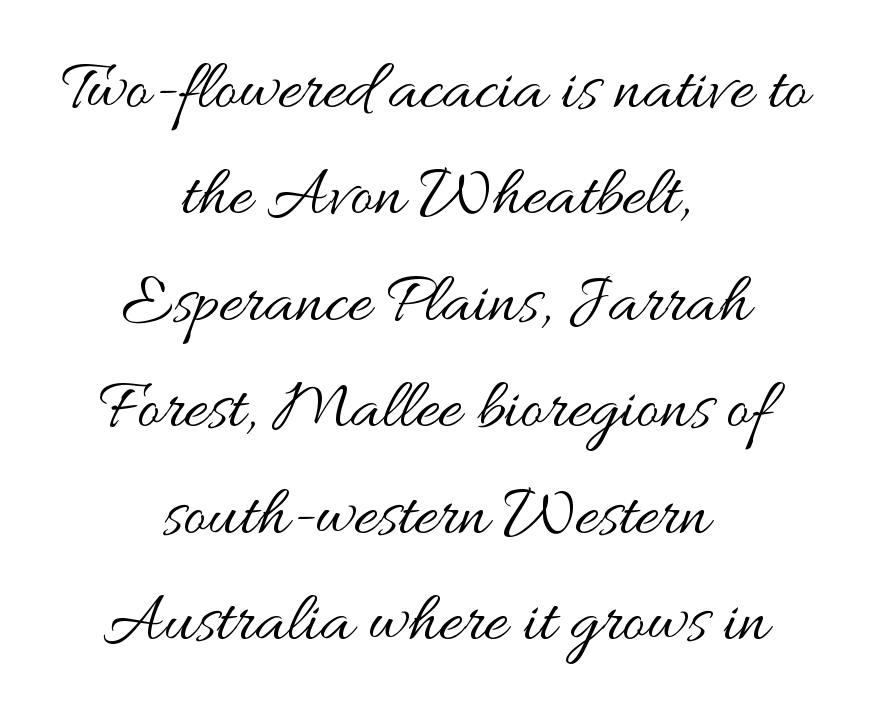
The image shows 71 px regular-weight, wide type; set centered, normal line spacing (1.5x), normal letter spacing, not underlined; medium stroke contrast and a small x-height.
